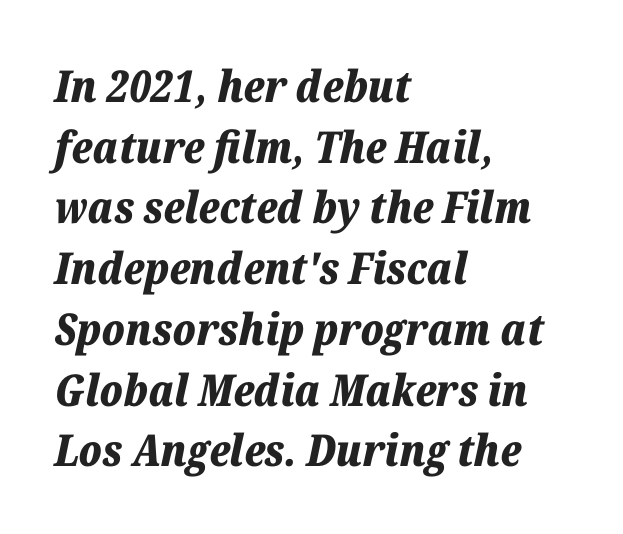
When letters slant like this, we call the style italic. As a designer I'd log this as weight 700, bold. Reading down the block, your eye returns to a fixed left position each line. Character widths vary here, with narrow letters taking less room than wide ones. Rows of type keep a routine distance in the vertical direction. Tracking here is standard; glyphs follow each other at the usual distance.
